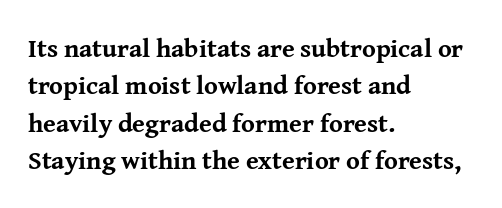
Q: Is the text bold? A: Yes.
Q: Is the text italic (slanted)? A: No, it is upright.
Q: Is the text underlined? A: No.
Q: How is the paragraph aligned? A: Left-aligned.
Q: Is the spacing between letters normal or unusually wide? A: Normal.
Q: Is the spacing between lines tight, normal or loose? A: Normal.
